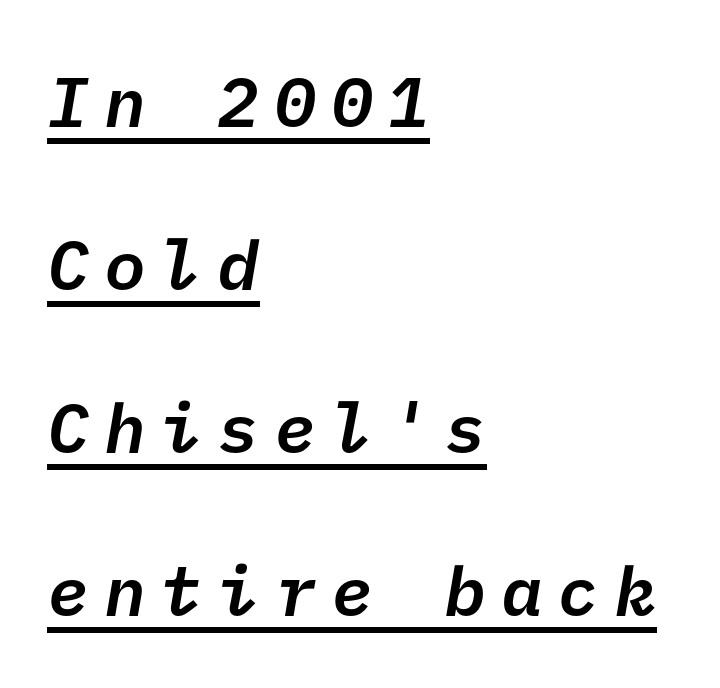
Q: Is the text bold? A: Semi-bold.
Q: Is the typeface a serif or a sans-serif typeface? A: Sans-serif.
Q: Is the text underlined? A: Yes.
Q: How is the paragraph aligned? A: Left-aligned.
Q: Is the spacing between letters normal or unusually wide? A: Unusually wide.
Q: Is the spacing between lines tight, normal or loose? A: Loose.
Q: Width (condensed, normal, or wide)? A: Normal.
Q: Stroke contrast? A: Low.
Q: x-height? A: Medium.
